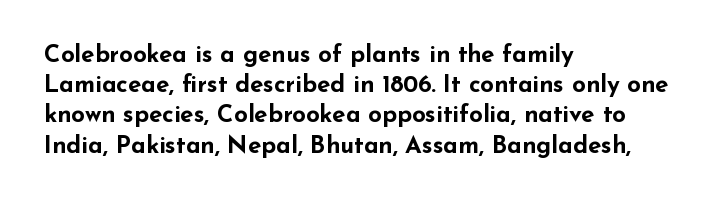
The ragged edge is on the right, which tells us the setting is flush left. The space beneath each line is pristine and unruled. This rendering leaves character spacing at its baseline value. The passage shown stacks its lines at a standard gap. Italic? Not at all — the glyphs are vertical. Emphasis by weight is at full strength: bold.
